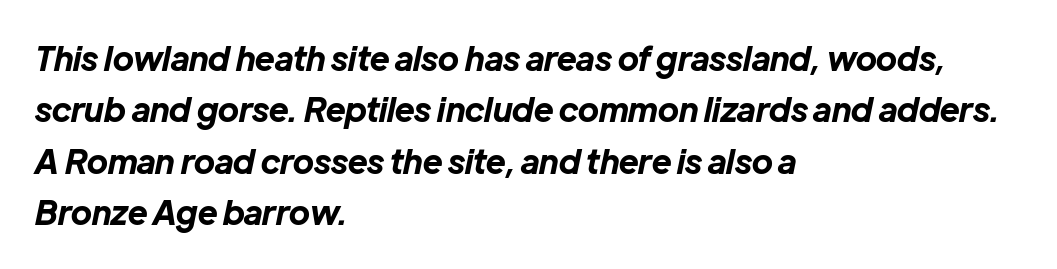
This block has exactly the height ordinary leading produces. The passage shown is emphatically bold. Every row of glyphs begins at an identical x-position on the left. Nobody touched the tracking dial on this one.
